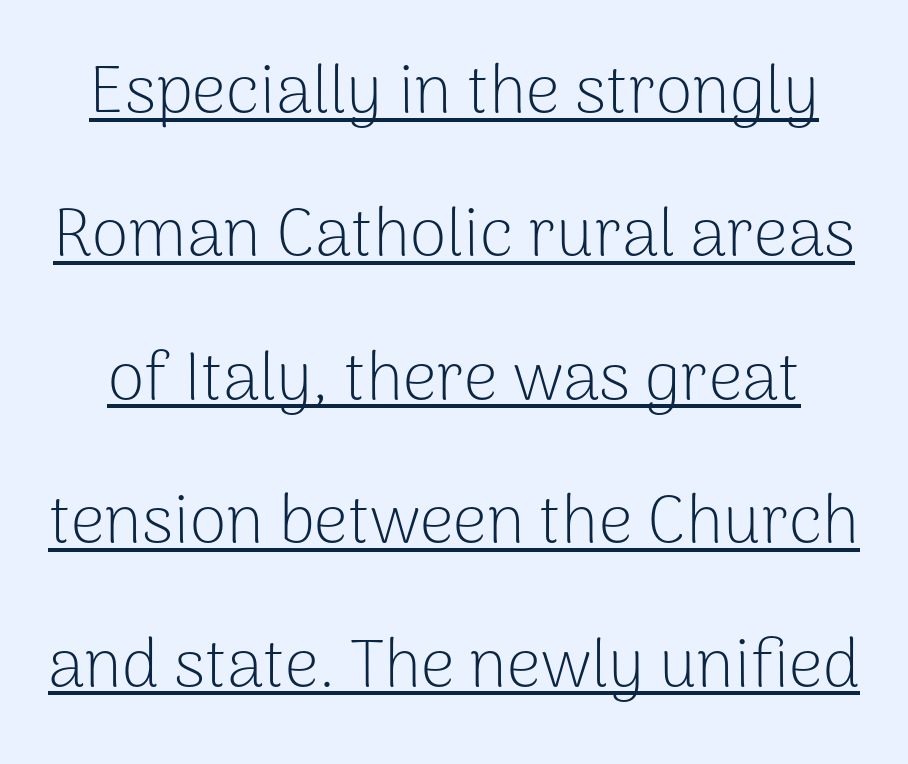
Q: Is the text bold? A: No.
Q: Is the text italic (slanted)? A: No, it is upright.
Q: Is the typeface a serif or a sans-serif typeface? A: Sans-serif.
Q: Is the text underlined? A: Yes.
Q: Is the spacing between letters normal or unusually wide? A: Normal.
Q: Is the spacing between lines tight, normal or loose? A: Loose.
Q: Width (condensed, normal, or wide)? A: Normal.
Q: Stroke contrast? A: Low.
Q: x-height? A: Medium.
Q: Monospaced? A: No.
